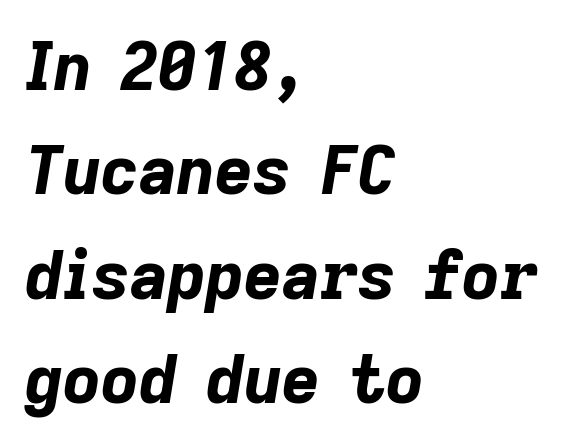
Q: Is the text bold? A: Yes.
Q: Is the text italic (slanted)? A: Yes, it leans right by about 9 degrees.
Q: Is the text underlined? A: No.
Q: How is the paragraph aligned? A: Left-aligned.
Q: Is the spacing between letters normal or unusually wide? A: Normal.
Q: Is the spacing between lines tight, normal or loose? A: Normal.
Q: Width (condensed, normal, or wide)? A: Normal.
Q: Stroke contrast? A: Low.
Q: x-height? A: Medium.
Q: Monospaced? A: No.
